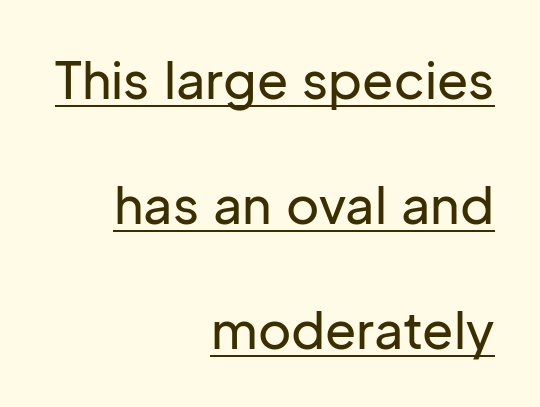
Here the designer chose a conventional face with non-uniform glyph widths. Every word sits above its own underline. Italic: no, the glyphs are upright roman. The typeface chosen for these lines omits serifs.
